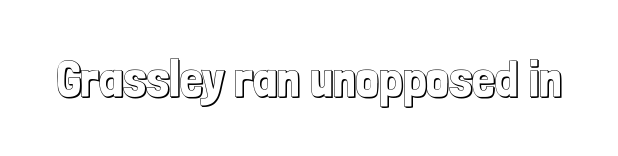
Q: Is the text italic (slanted)? A: No, it is upright.
Q: Is the text underlined? A: No.
Q: Is the spacing between letters normal or unusually wide? A: Normal.
Q: Width (condensed, normal, or wide)? A: Condensed.
Q: x-height? A: Medium.
Q: Monospaced? A: No.
